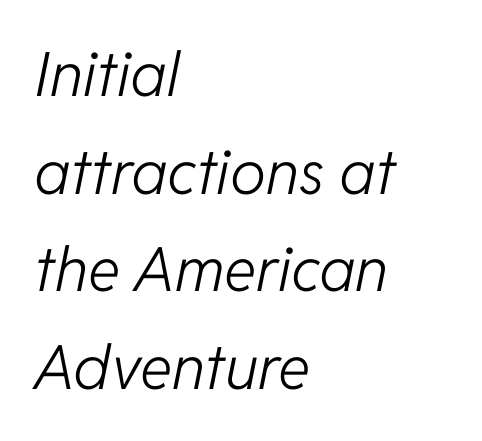
Q: Is the text bold? A: No.
Q: Is the text italic (slanted)? A: Yes, it leans right by about 11 degrees.
Q: Is the text underlined? A: No.
Q: How is the paragraph aligned? A: Left-aligned.
Q: Is the spacing between letters normal or unusually wide? A: Normal.
Q: Is the spacing between lines tight, normal or loose? A: Normal.
Q: Width (condensed, normal, or wide)? A: Normal.
Q: Stroke contrast? A: Low.
Q: x-height? A: Medium.
Q: Monospaced? A: No.
